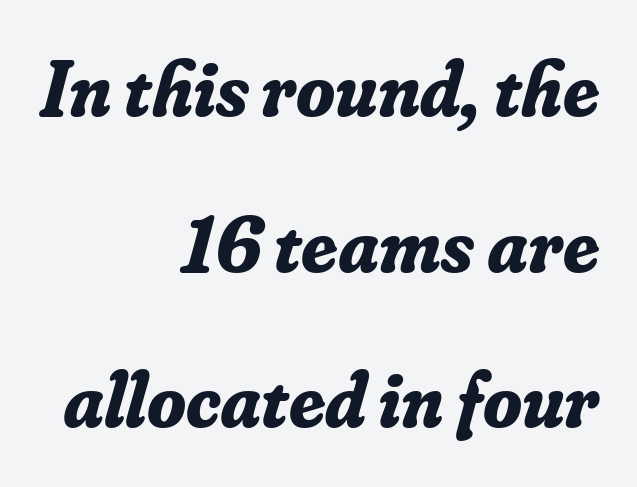
Q: Is the text bold? A: Yes.
Q: Is the text italic (slanted)? A: Yes, it leans right by about 16 degrees.
Q: Is the typeface a serif or a sans-serif typeface? A: Serif.
Q: Is the text underlined? A: No.
Q: How is the paragraph aligned? A: Right-aligned.
Q: Is the spacing between letters normal or unusually wide? A: Normal.
Q: Is the spacing between lines tight, normal or loose? A: Loose.
Q: Width (condensed, normal, or wide)? A: Normal.
Q: Stroke contrast? A: Low.
Q: x-height? A: Small.
Q: Monospaced? A: No.
